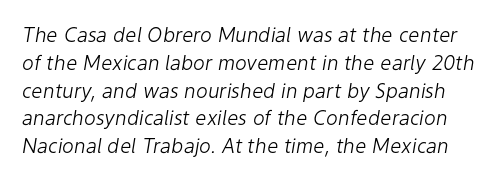
{"italic": "yes", "lean": "right", "slant_degrees": 9, "bold": "no", "underline": "no", "line_spacing": "normal", "line_spacing_ratio": 1.39, "letter_spacing": "normal", "letter_spacing_em": 0.0, "glyph_px": 20}
